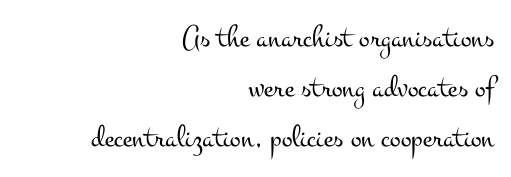
The image shows 32 px light, wide type; set right-aligned, normal line spacing (1.56x), normal letter spacing, not underlined; medium stroke contrast and a small x-height.
